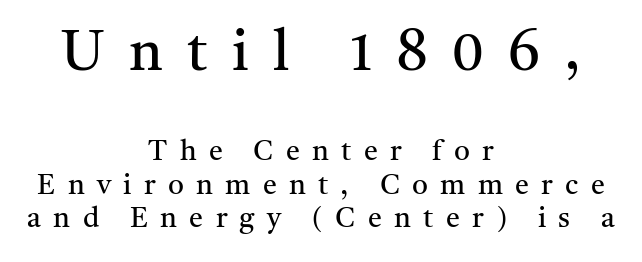
Q: Is the text bold? A: No.
Q: Is the text italic (slanted)? A: No, it is upright.
Q: Is the typeface a serif or a sans-serif typeface? A: Serif.
Q: Is the text underlined? A: No.
Q: How is the paragraph aligned? A: Centered.
Q: Is the spacing between letters normal or unusually wide? A: Unusually wide.
Q: Which block of text is set in a larger size, the first (top) or the second (bottom)? A: The first (top) one.
Q: Width (condensed, normal, or wide)? A: Normal.
Q: Stroke contrast? A: Medium.
Q: x-height? A: Medium.
Q: Monospaced? A: No.
